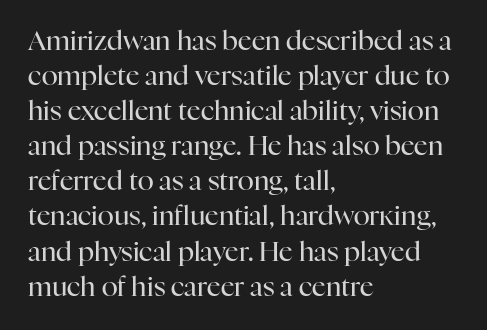
Style check: upright. Plain, unruled lines of type. The paragraph has a hard left edge and a soft right edge. This rendering leaves character spacing at its baseline value. A typesetter would call this leading conventional body-copy spacing. These glyphs show unthickened strokes, regular width or finer.
